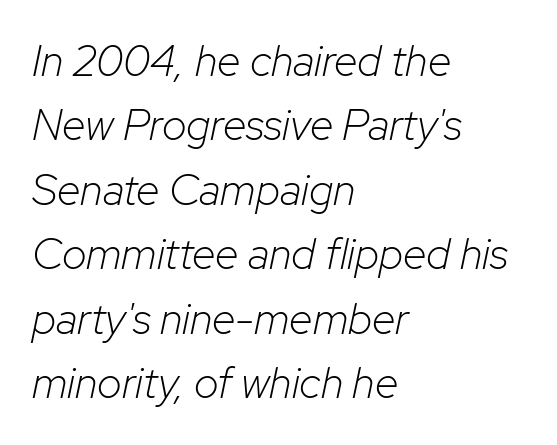
{"italic": "yes", "lean": "right", "slant_degrees": 12, "bold": "no", "weight": "light", "width": "normal", "stroke_contrast": "low", "x_height": "medium", "monospaced": "no", "underline": "no", "align": "left", "line_spacing": "normal", "line_spacing_ratio": 1.5, "letter_spacing": "normal", "letter_spacing_em": 0.0, "glyph_px": 43}
